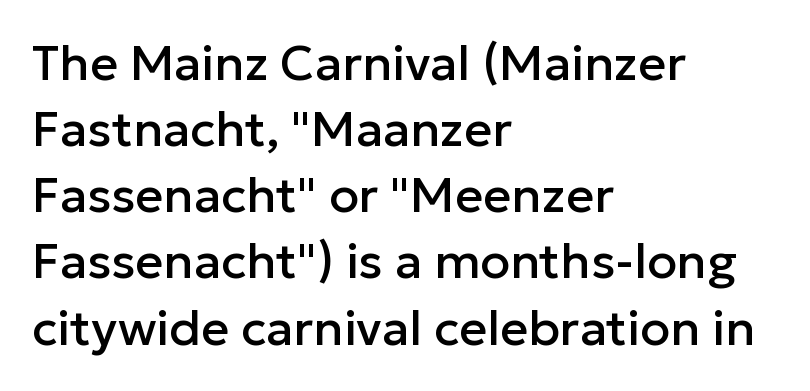
Q: Is the text italic (slanted)? A: No, it is upright.
Q: Is the typeface a serif or a sans-serif typeface? A: Sans-serif.
Q: Is the text underlined? A: No.
Q: How is the paragraph aligned? A: Left-aligned.
Q: Is the spacing between letters normal or unusually wide? A: Normal.
Q: Is the spacing between lines tight, normal or loose? A: Normal.
Q: Width (condensed, normal, or wide)? A: Normal.
Q: Stroke contrast? A: Low.
Q: x-height? A: Medium.
Q: Monospaced? A: No.
